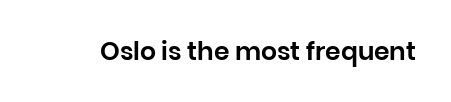
Q: Is the text italic (slanted)? A: No, it is upright.
Q: Is the text underlined? A: No.
Q: Is the spacing between letters normal or unusually wide? A: Normal.
